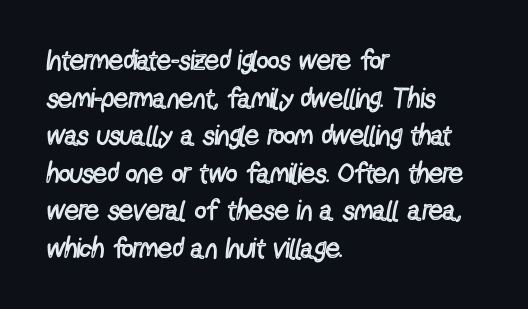
{"serif": "no", "bold": "no", "weight": "regular", "width": "condensed", "x_height": "medium", "monospaced": "no", "underline": "no", "align": "left", "line_spacing": "normal", "line_spacing_ratio": 1.34, "letter_spacing": "normal", "letter_spacing_em": 0.0, "glyph_px": 28}
